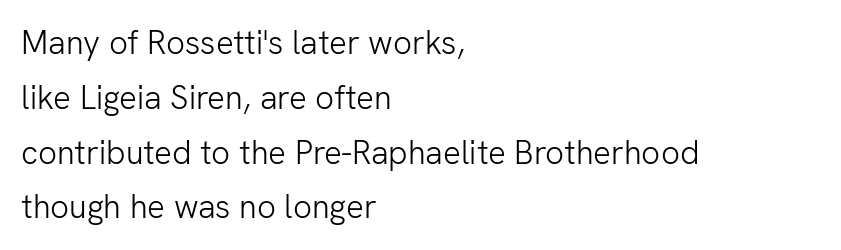
The image shows 33 px light sans-serif type, upright; set left-aligned, normal line spacing (1.66x), normal letter spacing, not underlined; low stroke contrast and a medium x-height.
